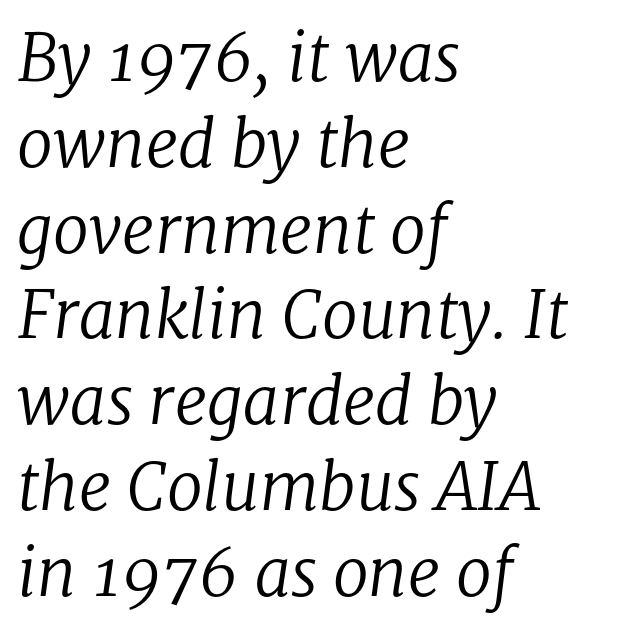
The image shows 65 px regular-weight serif type, italic (leaning right); set left-aligned, normal line spacing (1.32x), normal letter spacing, not underlined; low stroke contrast and a medium x-height.
